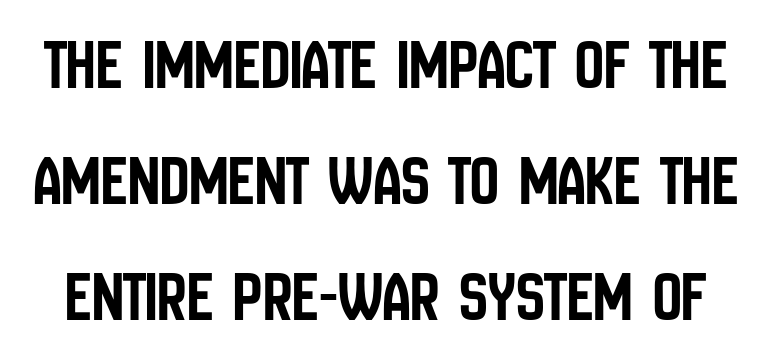
The image shows 72 px condensed sans-serif type, upright; set normal line spacing (1.61x), normal letter spacing, not underlined; low stroke contrast and a large x-height.
